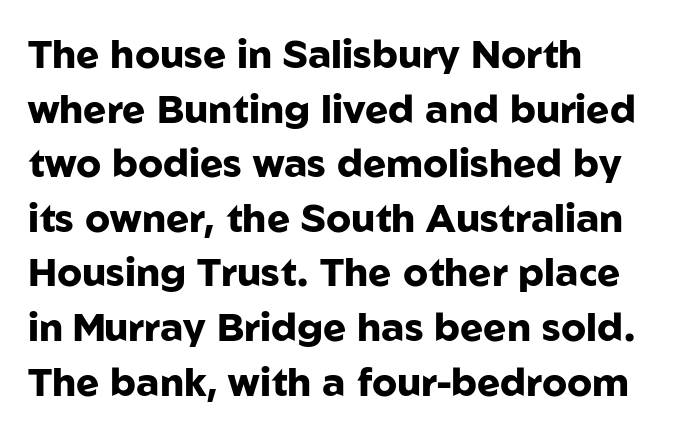
The letters carry no serifs — their stems end cleanly without finishing strokes. You could not count columns in this text — the font is proportionally spaced. Notice how the passage keeps a crisp vertical edge on the left only. The face used here has the dense, thick strokes of a bold. The string is rendered with underlining switched off. The passage shown has conventional tracking throughout.
